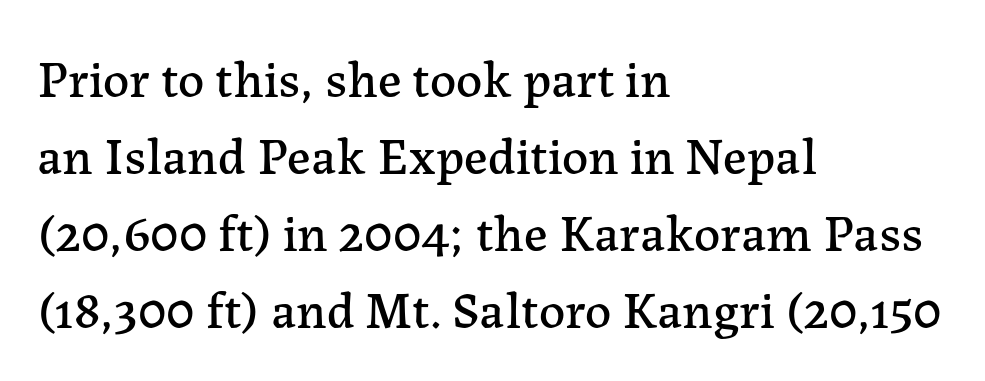
Q: Is the text italic (slanted)? A: No, it is upright.
Q: Is the typeface a serif or a sans-serif typeface? A: Serif.
Q: Is the text underlined? A: No.
Q: How is the paragraph aligned? A: Left-aligned.
Q: Is the spacing between letters normal or unusually wide? A: Normal.
Q: Is the spacing between lines tight, normal or loose? A: Normal.
Q: Width (condensed, normal, or wide)? A: Normal.
Q: Stroke contrast? A: Low.
Q: x-height? A: Medium.
Q: Monospaced? A: No.
